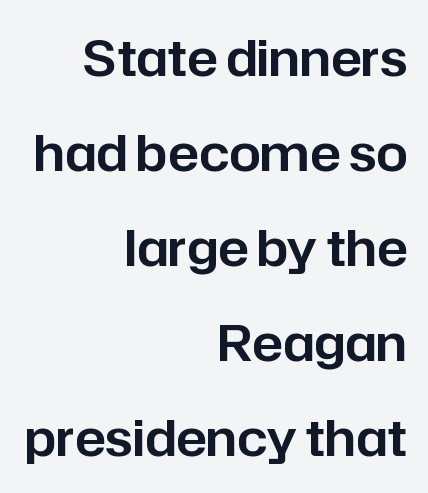
The image shows 50 px sans-serif type, upright; set right-aligned, loose line spacing (1.9x), normal letter spacing, not underlined; low stroke contrast and a medium x-height.
